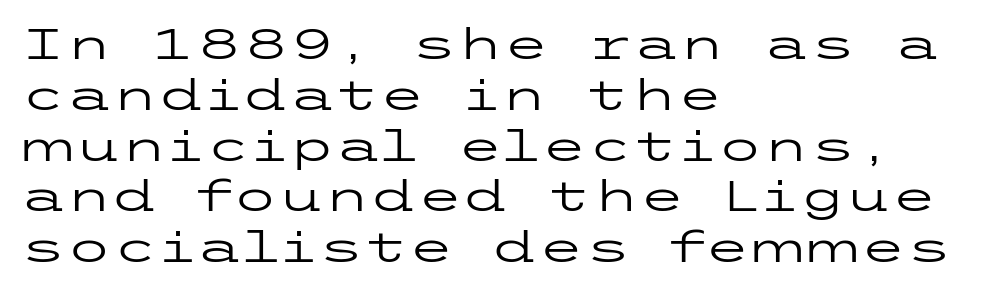
Check where the strokes stop: nothing finishes them off — pure sans. Each row of text sits above clean, open space. Counters stay open thanks to moderate or lighter strokes. These lines stack with their left ends in a neat column. Look at the tracking — it's just the regular setting, nothing added. Posture: straight, roman, zero tilt.
